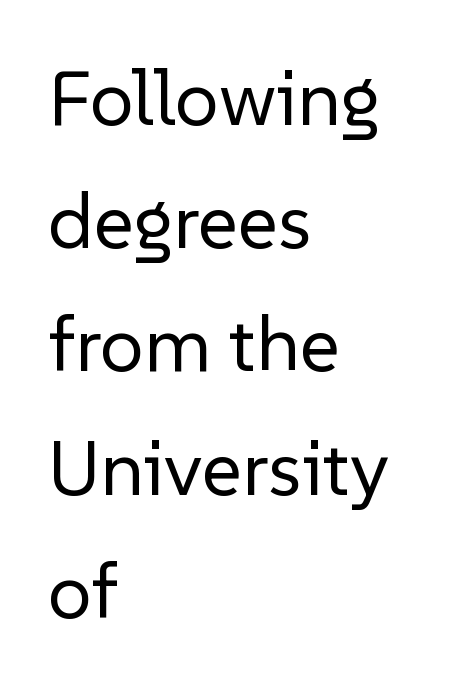
The image shows 78 px regular-weight sans-serif type, upright; set left-aligned, normal line spacing (1.58x), normal letter spacing, not underlined; low stroke contrast and a medium x-height.
